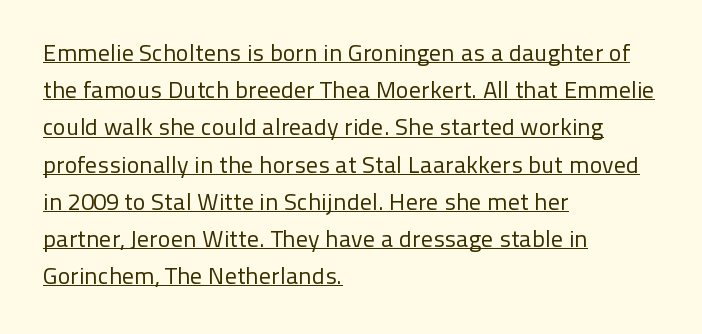
The image shows 24 px text type, upright; set left-aligned, normal line spacing (1.55x), normal letter spacing, underlined.
